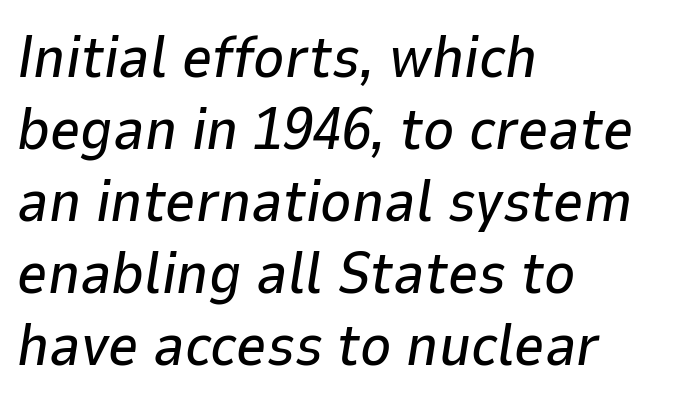
The image shows 59 px text type, italic (leaning right); set left-aligned, line spacing 1.22x, normal letter spacing, not underlined; low stroke contrast and a medium x-height.
